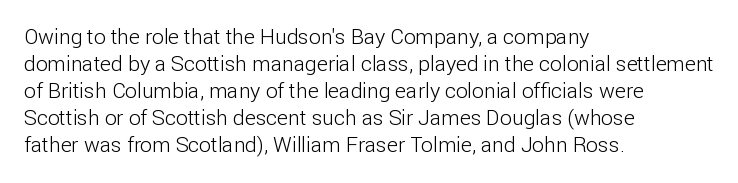
Q: Is the text bold? A: No.
Q: Is the text italic (slanted)? A: No, it is upright.
Q: Is the text underlined? A: No.
Q: How is the paragraph aligned? A: Left-aligned.
Q: Is the spacing between letters normal or unusually wide? A: Normal.
Q: Is the spacing between lines tight, normal or loose? A: Normal.
